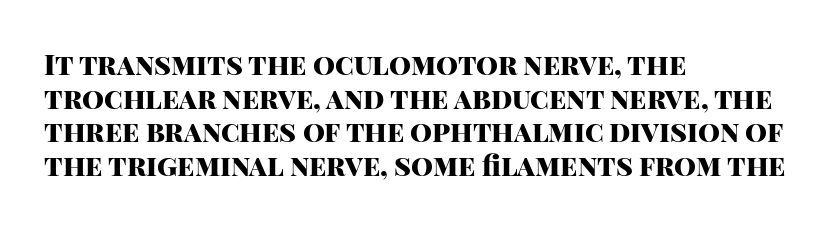
The rag falls on the right side of this text block. Ascenders rise straight up at ninety degrees. Heavy-handed strokes throughout: this text is bold. Standard letterfit; no display-style spreading of the glyphs.
